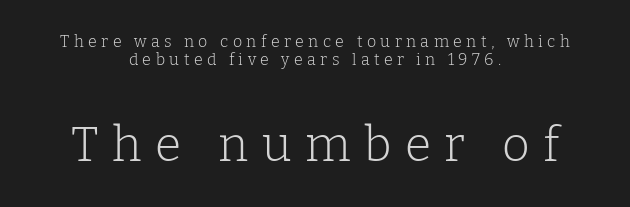
Q: Is the text bold? A: No.
Q: Is the text italic (slanted)? A: No, it is upright.
Q: Is the typeface a serif or a sans-serif typeface? A: Serif.
Q: Is the text underlined? A: No.
Q: How is the paragraph aligned? A: Centered.
Q: Is the spacing between letters normal or unusually wide? A: Unusually wide.
Q: Is the spacing between lines tight, normal or loose? A: Tight.
Q: Which block of text is set in a larger size, the first (top) or the second (bottom)? A: The second (bottom) one.
Q: Width (condensed, normal, or wide)? A: Normal.
Q: Stroke contrast? A: Low.
Q: x-height? A: Medium.
Q: Monospaced? A: No.
